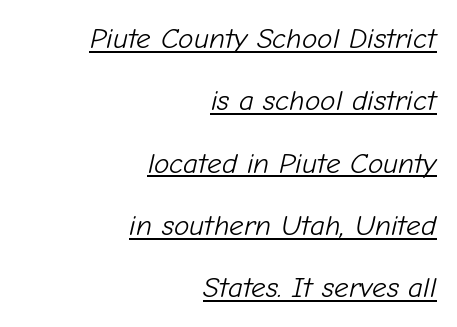
{"italic": "yes", "lean": "right", "slant_degrees": 12, "bold": "no", "weight": "light", "width": "normal", "stroke_contrast": "low", "x_height": "medium", "monospaced": "no", "underline": "yes", "align": "right", "line_spacing": "loose", "line_spacing_ratio": 2.15, "letter_spacing": "normal", "letter_spacing_em": 0.0, "glyph_px": 29}
